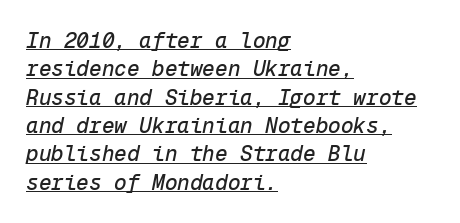
Q: Is the text italic (slanted)? A: Yes, it leans right by about 12 degrees.
Q: Is the text underlined? A: Yes.
Q: How is the paragraph aligned? A: Left-aligned.
Q: Is the spacing between letters normal or unusually wide? A: Normal.
Q: Is the spacing between lines tight, normal or loose? A: Normal.
